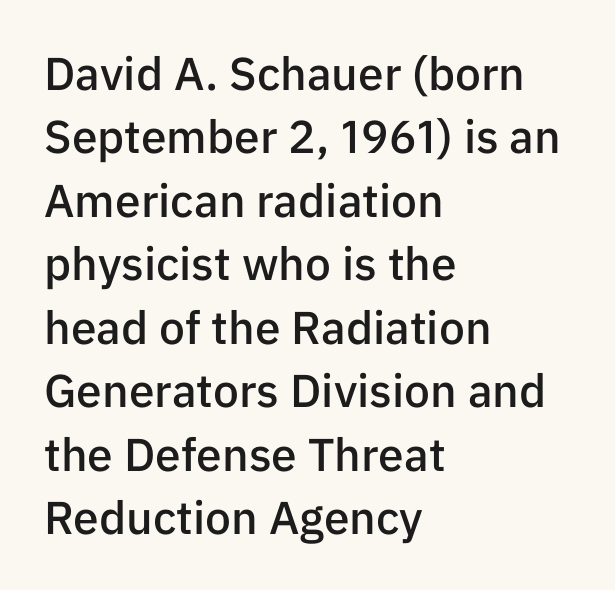
Q: Is the text bold? A: Semi-bold.
Q: Is the text italic (slanted)? A: No, it is upright.
Q: Is the typeface a serif or a sans-serif typeface? A: Sans-serif.
Q: Is the text underlined? A: No.
Q: How is the paragraph aligned? A: Left-aligned.
Q: Is the spacing between letters normal or unusually wide? A: Normal.
Q: Is the spacing between lines tight, normal or loose? A: Normal.
Q: Width (condensed, normal, or wide)? A: Normal.
Q: Stroke contrast? A: Low.
Q: x-height? A: Medium.
Q: Monospaced? A: No.
